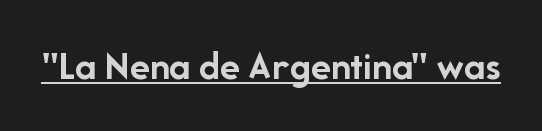
These characters rest on top of a visible drawn line. In terms of letterspacing, this is plain default setting. On the weight axis this lands at bold, roughly 700. Think of a printed novel: that variable character pitch is what you see here. Typographically, this falls in the sans-serif category.
